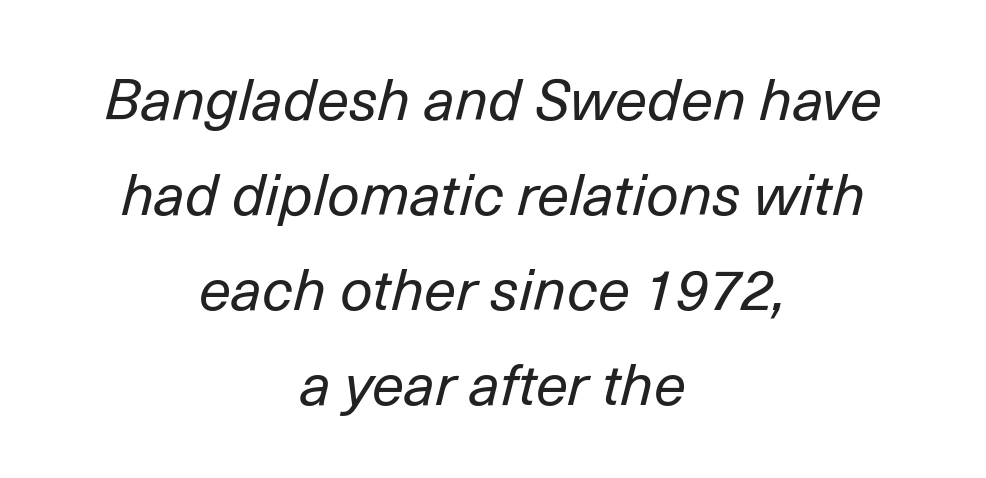
Q: Is the text bold? A: No.
Q: Is the text italic (slanted)? A: Yes, it leans right by about 14 degrees.
Q: Is the text underlined? A: No.
Q: How is the paragraph aligned? A: Centered.
Q: Is the spacing between letters normal or unusually wide? A: Normal.
Q: Is the spacing between lines tight, normal or loose? A: Normal.
Q: Width (condensed, normal, or wide)? A: Normal.
Q: Stroke contrast? A: Low.
Q: x-height? A: Medium.
Q: Monospaced? A: No.
